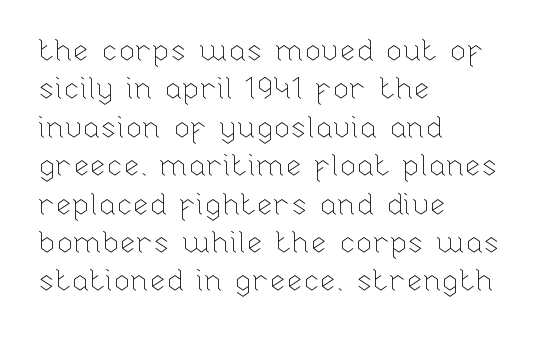
Check the space under the baseline: it is left empty. Here the glyphs are tracked normally, forming tight word shapes. This sample uses an upright cut, with every glyph sitting square on the baseline. Each line starts at the same left margin while the right side varies. Varying glyph widths throughout — classic text-font behaviour.
